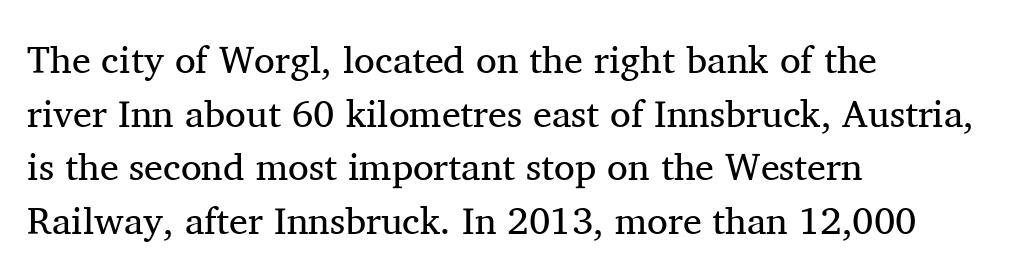
{"serif": "yes", "italic": "no", "bold": "no", "weight": "regular", "width": "normal", "stroke_contrast": "medium", "x_height": "medium", "monospaced": "no", "underline": "no", "align": "left", "line_spacing": "normal", "line_spacing_ratio": 1.41, "letter_spacing": "normal", "letter_spacing_em": 0.0, "glyph_px": 38}
